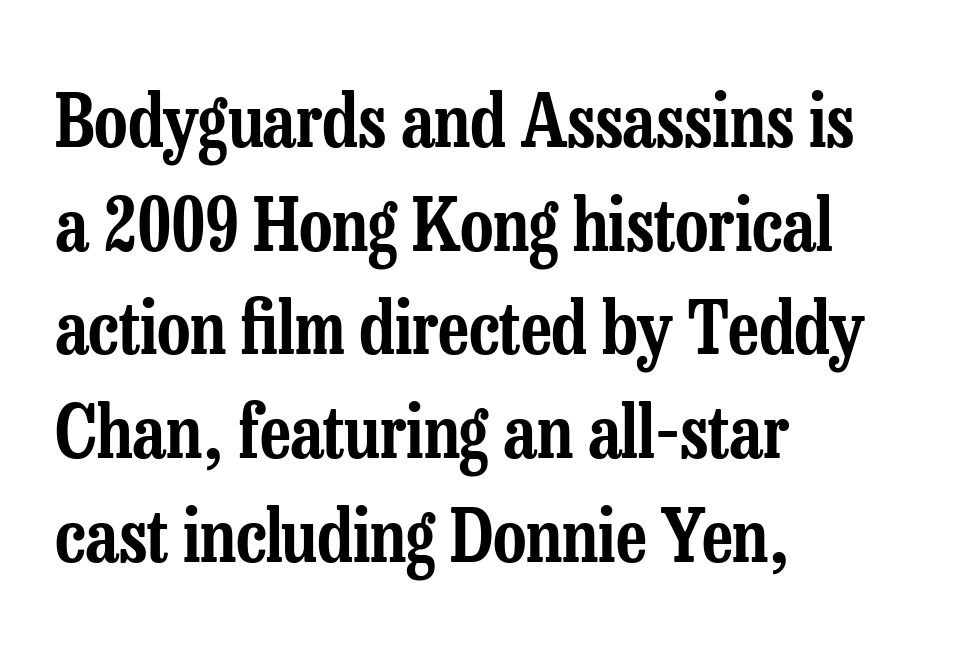
The image shows 73 px condensed serif type, upright; set left-aligned, normal line spacing (1.42x), normal letter spacing, not underlined; low stroke contrast and a medium x-height.
